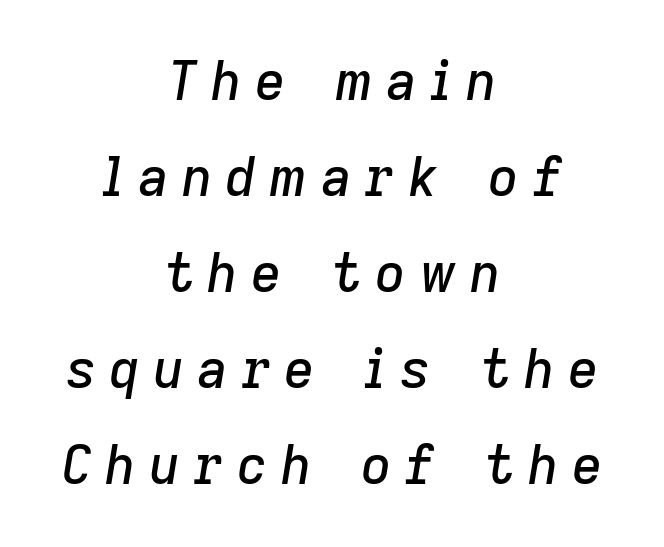
{"italic": "yes", "lean": "right", "slant_degrees": 9, "width": "normal", "stroke_contrast": "low", "x_height": "medium", "monospaced": "no", "underline": "no", "align": "center", "line_spacing_ratio": 1.81, "letter_spacing": "wide", "letter_spacing_em": 0.25, "glyph_px": 53}
